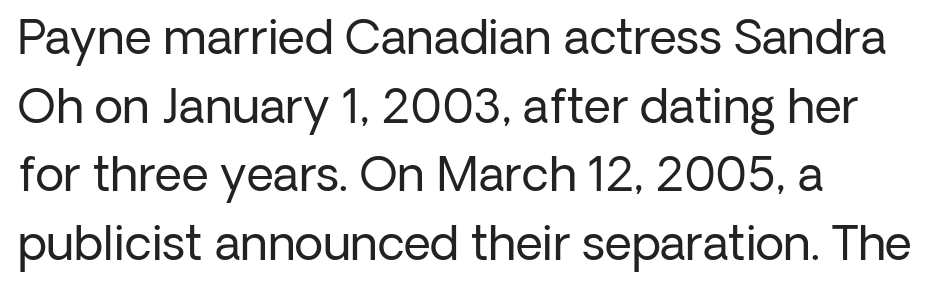
Q: Is the text bold? A: No.
Q: Is the text italic (slanted)? A: No, it is upright.
Q: Is the typeface a serif or a sans-serif typeface? A: Sans-serif.
Q: Is the text underlined? A: No.
Q: How is the paragraph aligned? A: Left-aligned.
Q: Is the spacing between letters normal or unusually wide? A: Normal.
Q: Is the spacing between lines tight, normal or loose? A: Normal.
Q: Width (condensed, normal, or wide)? A: Normal.
Q: Stroke contrast? A: Low.
Q: x-height? A: Medium.
Q: Monospaced? A: No.
